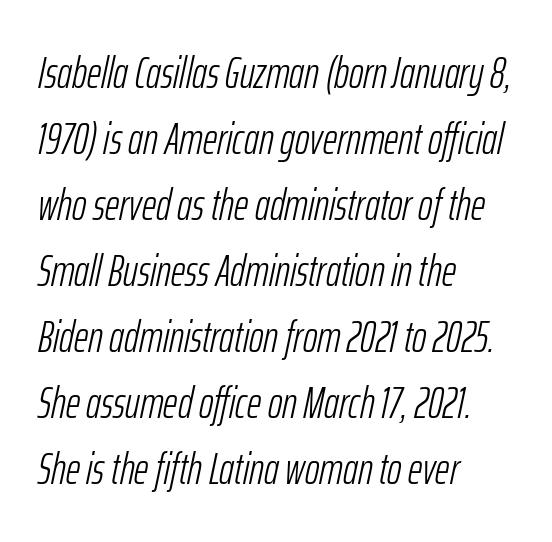
Compared with a centered layout, this one pins lines to the left instead. Spacing verdict: proportional, widths tailored to each character. Stem width sits at or under what a default text font uses. Regular leading.
